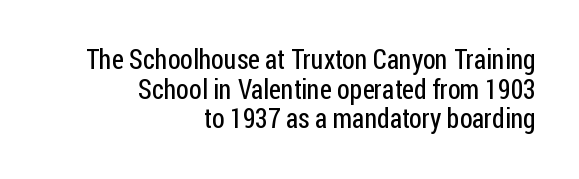
You could call the tracking neutral — neither tight nor loose. One-word summary of the alignment: right. The space between consecutive lines is stingy. Compared with a typical body face, this is equally light or lighter still.
